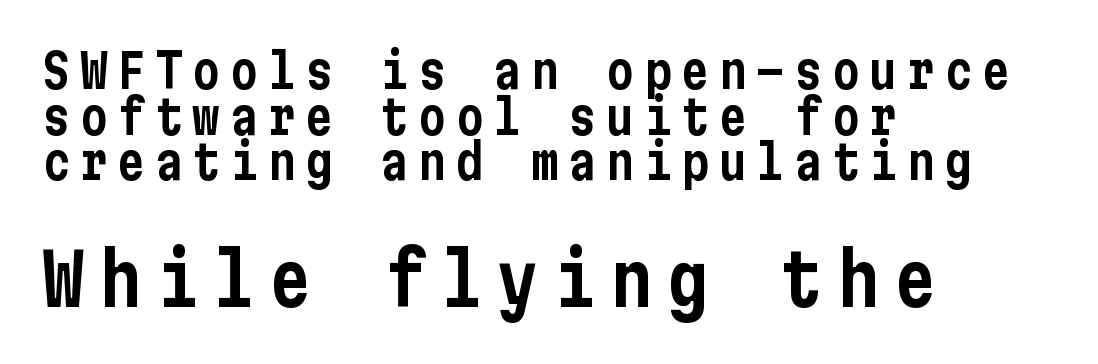
Q: Is the text italic (slanted)? A: No, it is upright.
Q: Is the typeface a serif or a sans-serif typeface? A: Sans-serif.
Q: Is the text underlined? A: No.
Q: How is the paragraph aligned? A: Left-aligned.
Q: Is the spacing between letters normal or unusually wide? A: Unusually wide.
Q: Is the spacing between lines tight, normal or loose? A: Tight.
Q: Which block of text is set in a larger size, the first (top) or the second (bottom)? A: The second (bottom) one.
Q: Width (condensed, normal, or wide)? A: Condensed.
Q: Stroke contrast? A: Low.
Q: x-height? A: Medium.
